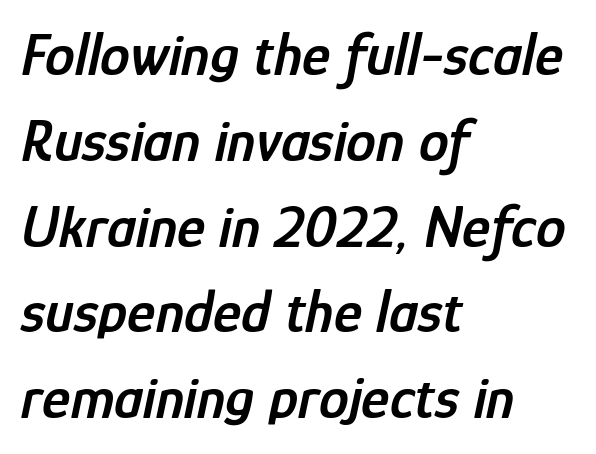
Bold? Not quite — semibold, heavier than regular but stopping short. Observe the lean: these are italic letterforms. Is this a fixed-width face? No — the glyphs have proportional, varying widths. The block of text has a typical density, with ordinary space between rows. What stands out about the letter spacing? Nothing — it is the standard amount. The paragraph shown leans on its left margin.
